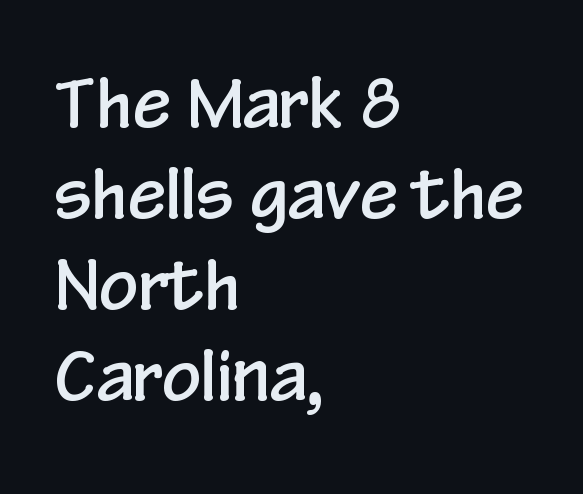
Q: Is the text italic (slanted)? A: No, it is upright.
Q: Is the typeface a serif or a sans-serif typeface? A: Sans-serif.
Q: Is the text underlined? A: No.
Q: How is the paragraph aligned? A: Left-aligned.
Q: Is the spacing between letters normal or unusually wide? A: Normal.
Q: Is the spacing between lines tight, normal or loose? A: Normal.
Q: Width (condensed, normal, or wide)? A: Condensed.
Q: Stroke contrast? A: Low.
Q: x-height? A: Medium.
Q: Monospaced? A: No.
